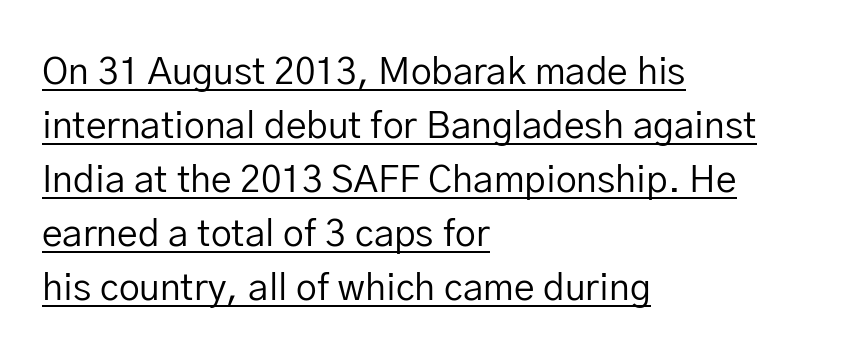
Q: Is the text bold? A: No.
Q: Is the text italic (slanted)? A: No, it is upright.
Q: Is the typeface a serif or a sans-serif typeface? A: Sans-serif.
Q: Is the text underlined? A: Yes.
Q: How is the paragraph aligned? A: Left-aligned.
Q: Is the spacing between letters normal or unusually wide? A: Normal.
Q: Is the spacing between lines tight, normal or loose? A: Normal.
Q: Width (condensed, normal, or wide)? A: Normal.
Q: Stroke contrast? A: Low.
Q: x-height? A: Medium.
Q: Monospaced? A: No.
